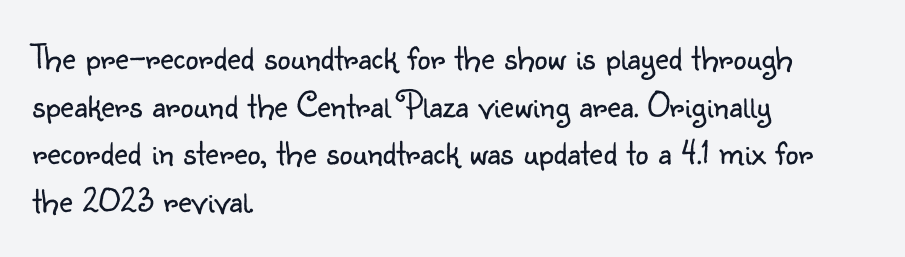
The image shows 37 px light sans-serif type, upright; set left-aligned, normal line spacing (1.29x), normal letter spacing, not underlined; low stroke contrast and a small x-height.
